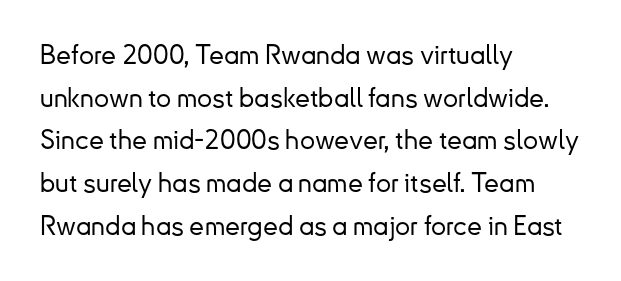
The words here are not underlined. Upright lettering throughout. This rendering leaves character spacing at its baseline value. These lines stack with their left ends in a neat column. Vertical spacing — default.
